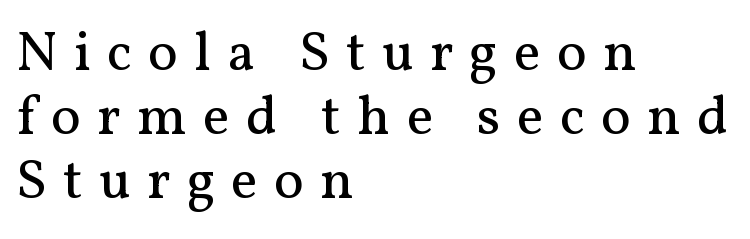
Q: Is the text bold? A: No.
Q: Is the text italic (slanted)? A: No, it is upright.
Q: Is the typeface a serif or a sans-serif typeface? A: Serif.
Q: Is the text underlined? A: No.
Q: How is the paragraph aligned? A: Left-aligned.
Q: Is the spacing between letters normal or unusually wide? A: Unusually wide.
Q: Is the spacing between lines tight, normal or loose? A: Tight.
Q: Width (condensed, normal, or wide)? A: Normal.
Q: Stroke contrast? A: Medium.
Q: x-height? A: Medium.
Q: Monospaced? A: No.
